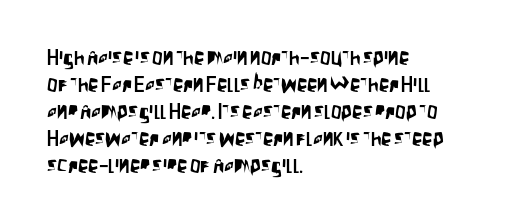
No word sits above an underline. Rendered with straight, roman letterforms. A typesetter would call this leading conventional body-copy spacing. Nothing unusual about the tracking: characters are spaced as the font intends. Line starts are locked; line ends wander.
